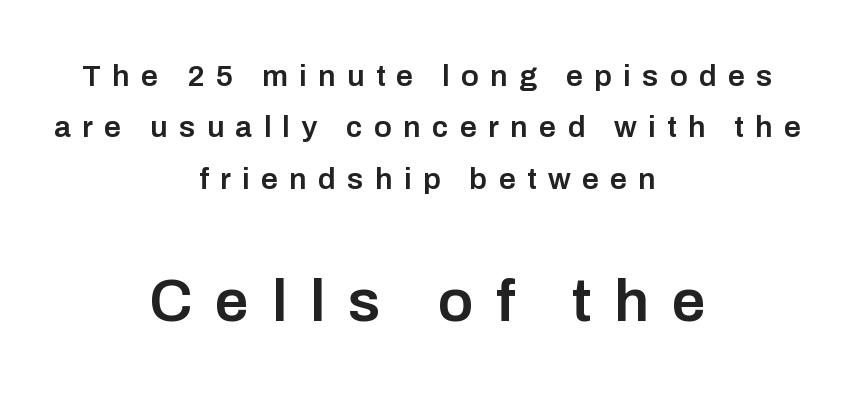
Do the characters align in a grid? No, the font is proportional. This is moderately heavy type, rendered in semibold. Display-style spreading of the glyphs; the letterfit is very open. Which margin do the lines hug? Neither — every line sits in the middle. Rule under the text: the space is simply empty. The second block has been scaled up relative to the first.
